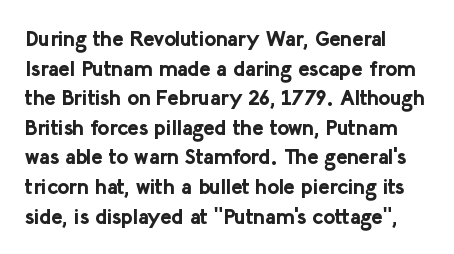
The image shows 21 px bold type, upright; set left-aligned, normal line spacing (1.41x), normal letter spacing, not underlined.
